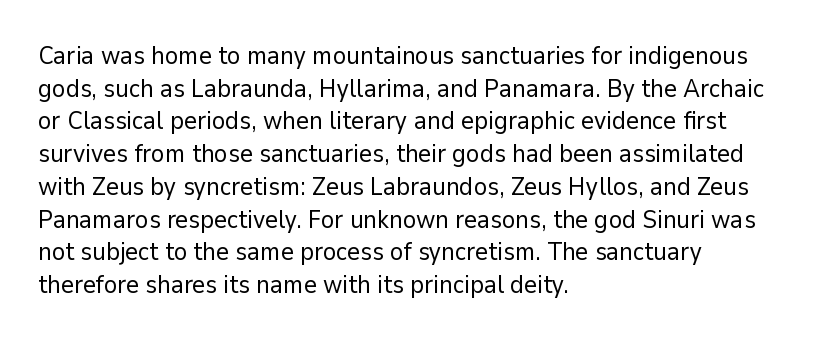
Q: Is the text bold? A: No.
Q: Is the text italic (slanted)? A: No, it is upright.
Q: Is the text underlined? A: No.
Q: How is the paragraph aligned? A: Left-aligned.
Q: Is the spacing between letters normal or unusually wide? A: Normal.
Q: Is the spacing between lines tight, normal or loose? A: Normal.
